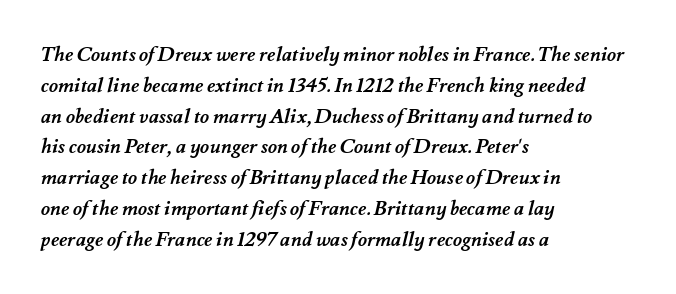
The image shows 20 px bold type; set left-aligned, normal line spacing (1.54x), normal letter spacing, not underlined.
